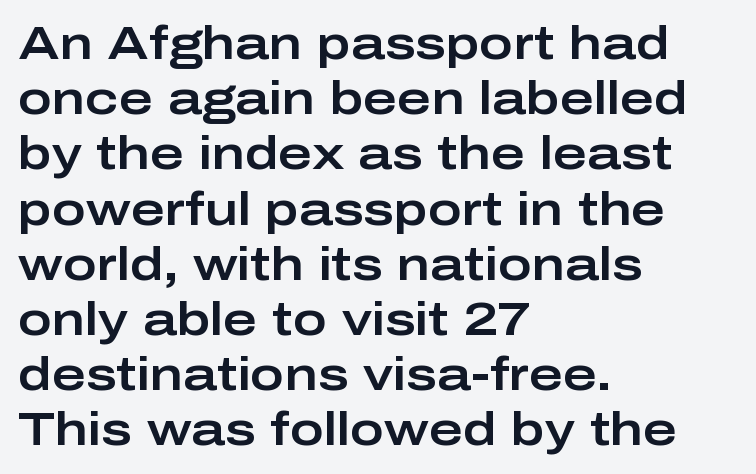
The image shows 46 px wide sans-serif type, upright; set left-aligned, line spacing 1.2x, normal letter spacing, not underlined; low stroke contrast and a medium x-height.
